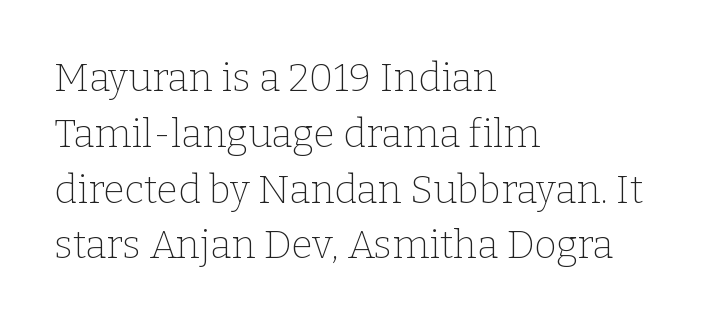
No extra ink here — the face is not bold. Font category for this specimen: serif. Quick note: not italic, upright. Letter spacing: default. These lines are rendered in a variable-pitch font. Normally led — the rows are evenly, conventionally spaced.
